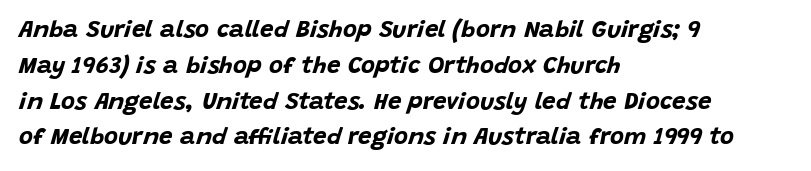
The image shows 24 px bold type, italic (leaning right); set left-aligned, normal line spacing (1.49x), normal letter spacing, not underlined.
